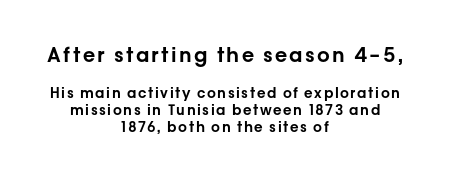
Q: Is the text italic (slanted)? A: No, it is upright.
Q: Is the text underlined? A: No.
Q: How is the paragraph aligned? A: Centered.
Q: Which block of text is set in a larger size, the first (top) or the second (bottom)? A: The first (top) one.
